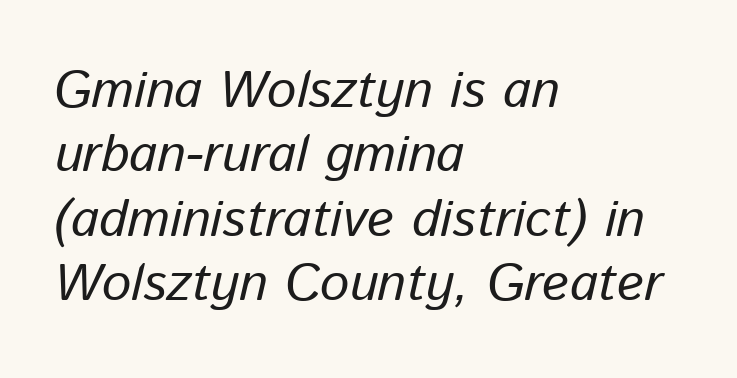
Rendered with sloped, italic letterforms. The horizontal fit of the characters is conventional and even. Varying glyph widths throughout — classic text-font behaviour. Type without underlining. The compositor pushed each line to the left boundary.
